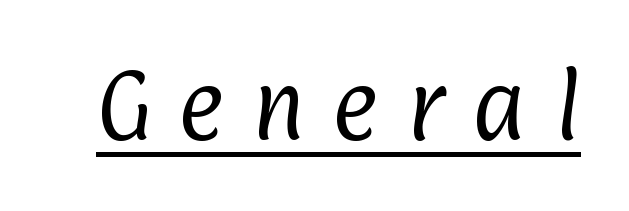
Q: Is the text bold? A: No.
Q: Is the typeface a serif or a sans-serif typeface? A: Sans-serif.
Q: Is the text underlined? A: Yes.
Q: Is the spacing between letters normal or unusually wide? A: Unusually wide.
Q: Width (condensed, normal, or wide)? A: Condensed.
Q: Stroke contrast? A: Low.
Q: x-height? A: Medium.
Q: Monospaced? A: No.
